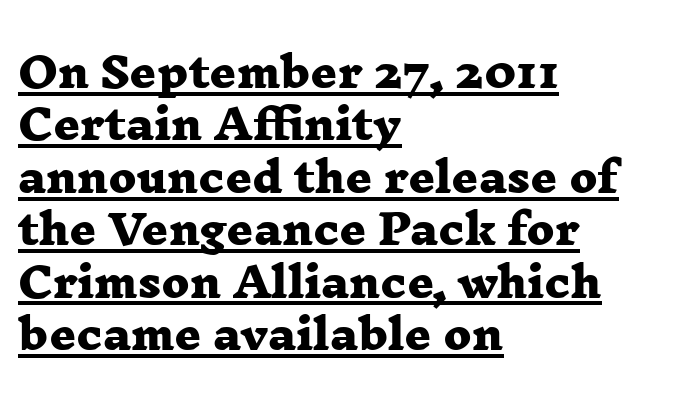
The image shows 41 px heavy, wide serif type; set left-aligned, normal line spacing (1.28x), normal letter spacing, underlined; low stroke contrast and a medium x-height.
